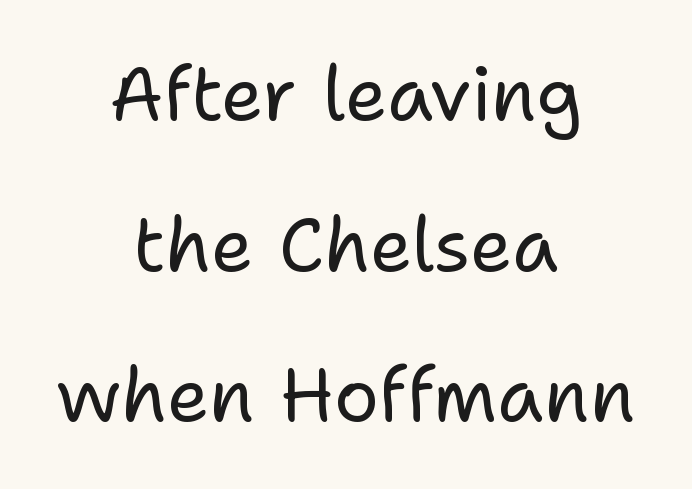
Q: Is the text bold? A: No.
Q: Is the text italic (slanted)? A: No, it is upright.
Q: Is the typeface a serif or a sans-serif typeface? A: Sans-serif.
Q: Is the text underlined? A: No.
Q: How is the paragraph aligned? A: Centered.
Q: Is the spacing between letters normal or unusually wide? A: Normal.
Q: Is the spacing between lines tight, normal or loose? A: Loose.
Q: Width (condensed, normal, or wide)? A: Normal.
Q: Stroke contrast? A: Low.
Q: x-height? A: Medium.
Q: Monospaced? A: No.
